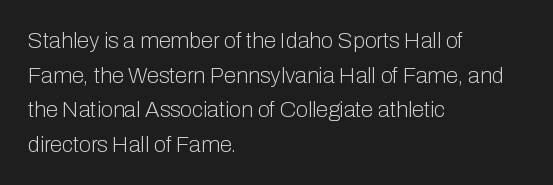
Q: Is the text bold? A: No.
Q: Is the text italic (slanted)? A: No, it is upright.
Q: Is the text underlined? A: No.
Q: How is the paragraph aligned? A: Left-aligned.
Q: Is the spacing between letters normal or unusually wide? A: Normal.
Q: Is the spacing between lines tight, normal or loose? A: Normal.
